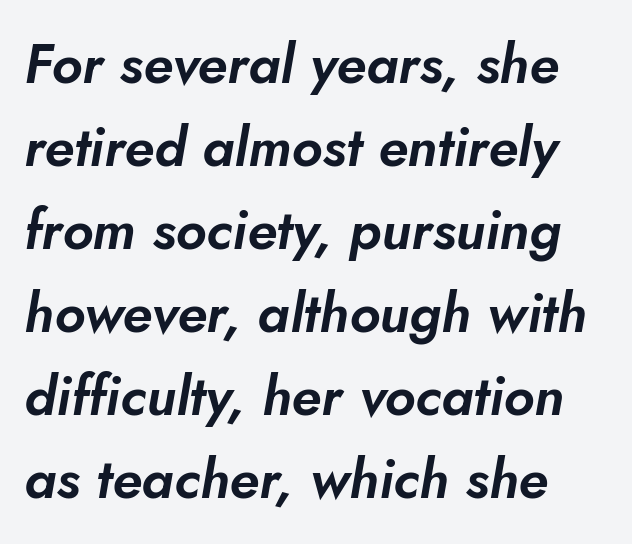
The image shows 55 px text type, italic (leaning right); set left-aligned, normal line spacing (1.51x), normal letter spacing, not underlined; low stroke contrast and a small x-height.
